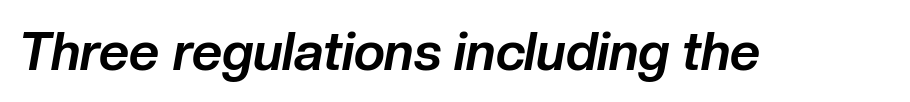
Q: Is the text bold? A: Yes.
Q: Is the text italic (slanted)? A: Yes, it leans right by about 10 degrees.
Q: Is the text underlined? A: No.
Q: Is the spacing between letters normal or unusually wide? A: Normal.
Q: Width (condensed, normal, or wide)? A: Normal.
Q: Stroke contrast? A: Low.
Q: x-height? A: Medium.
Q: Monospaced? A: No.
